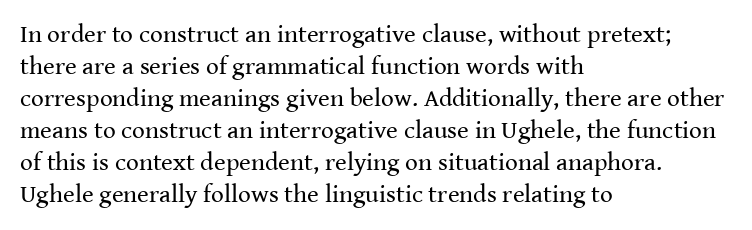
Q: Is the text bold? A: No.
Q: Is the text italic (slanted)? A: No, it is upright.
Q: Is the text underlined? A: No.
Q: How is the paragraph aligned? A: Left-aligned.
Q: Is the spacing between letters normal or unusually wide? A: Normal.
Q: Is the spacing between lines tight, normal or loose? A: Normal.
